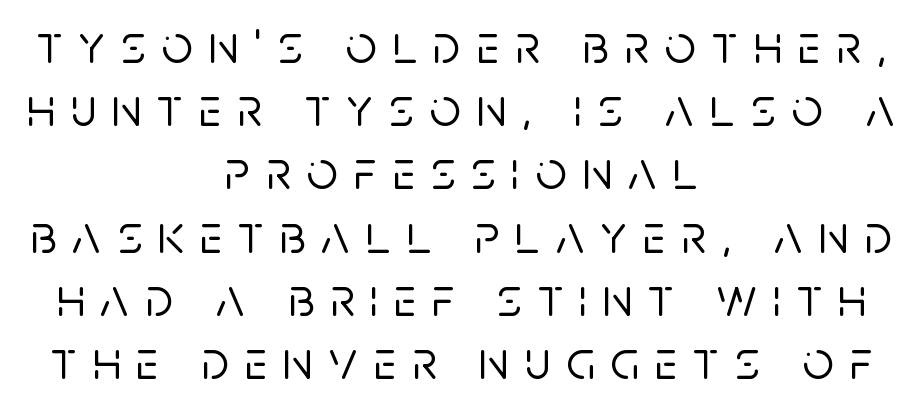
Q: Is the text italic (slanted)? A: No, it is upright.
Q: Is the typeface a serif or a sans-serif typeface? A: Sans-serif.
Q: Is the text underlined? A: No.
Q: How is the paragraph aligned? A: Centered.
Q: Is the spacing between letters normal or unusually wide? A: Unusually wide.
Q: Is the spacing between lines tight, normal or loose? A: Tight.
Q: Width (condensed, normal, or wide)? A: Normal.
Q: Stroke contrast? A: Low.
Q: x-height? A: Large.
Q: Monospaced? A: No.
